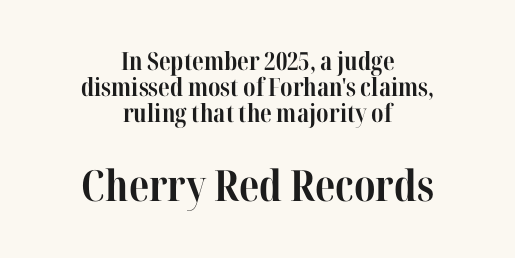
Do the characters align in a grid? No, the font is proportional. The typeface chosen for these lines features serifs. Quick note: not italic, upright. This rendering uses center alignment, leaving both contours irregular but symmetric.
